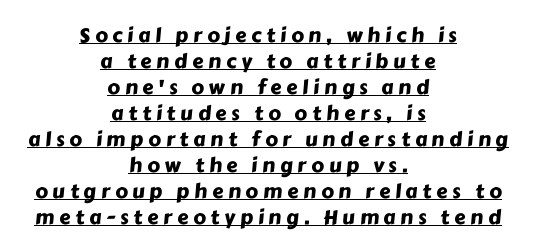
Q: Is the text underlined? A: Yes.
Q: How is the paragraph aligned? A: Centered.
Q: Is the spacing between letters normal or unusually wide? A: Unusually wide.
Q: Is the spacing between lines tight, normal or loose? A: Normal.
